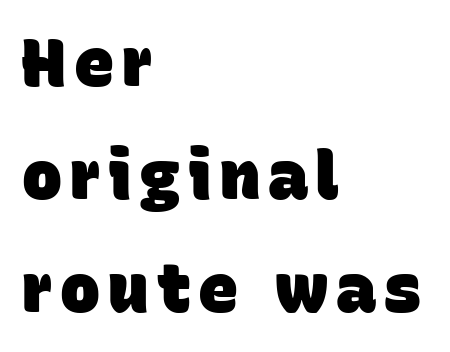
This rendering employs a face without finishing strokes, i.e., a sans-serif. This rendering features lettering with no underline. Pretty heavy lettering here — definitely bold. A typesetter would call this proportional, since set widths differ per character. Evenly set lines give the paragraph a standard silhouette. Leftover space on each line is placed entirely after the last word.
